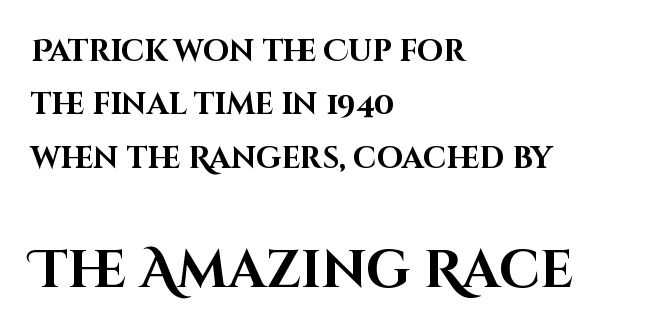
Q: Is the text bold? A: Yes.
Q: Is the text italic (slanted)? A: No, it is upright.
Q: Is the typeface a serif or a sans-serif typeface? A: Sans-serif.
Q: Is the text underlined? A: No.
Q: How is the paragraph aligned? A: Left-aligned.
Q: Is the spacing between letters normal or unusually wide? A: Normal.
Q: Which block of text is set in a larger size, the first (top) or the second (bottom)? A: The second (bottom) one.
Q: Width (condensed, normal, or wide)? A: Normal.
Q: Stroke contrast? A: High.
Q: x-height? A: Large.
Q: Monospaced? A: No.
